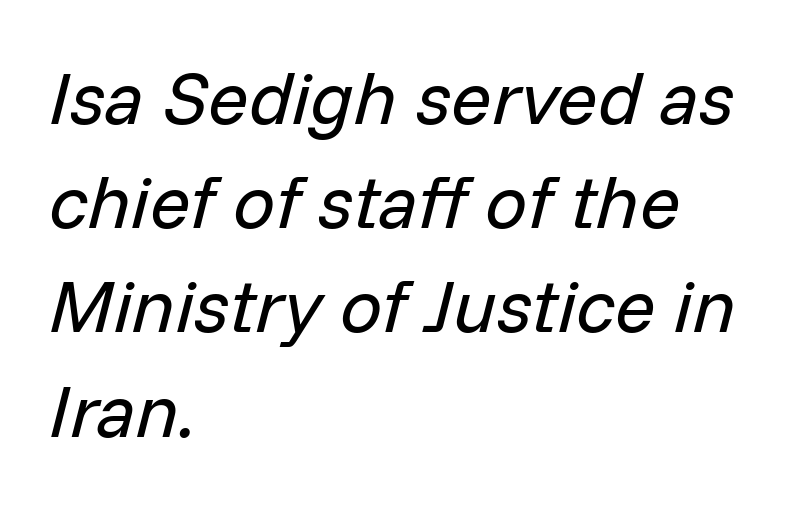
The typesetter chose a ragged-right arrangement here. Summary of vertical rhythm: regular, with standard interline spacing. No letter is thick-stroked: the sample isn't bold. Clear beneath every line of the passage. Italic: yes, the glyphs are oblique.
